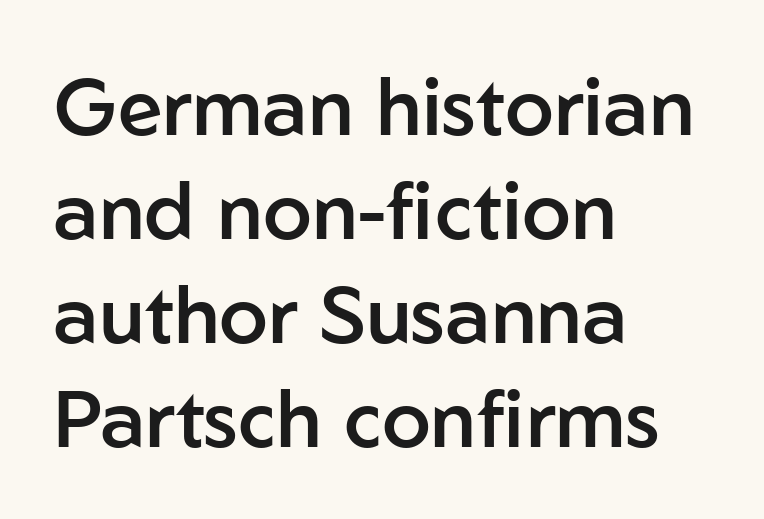
Q: Is the text bold? A: Semi-bold.
Q: Is the text italic (slanted)? A: No, it is upright.
Q: Is the typeface a serif or a sans-serif typeface? A: Sans-serif.
Q: Is the text underlined? A: No.
Q: How is the paragraph aligned? A: Left-aligned.
Q: Is the spacing between letters normal or unusually wide? A: Normal.
Q: Is the spacing between lines tight, normal or loose? A: Normal.
Q: Width (condensed, normal, or wide)? A: Normal.
Q: Stroke contrast? A: Low.
Q: x-height? A: Medium.
Q: Monospaced? A: No.
